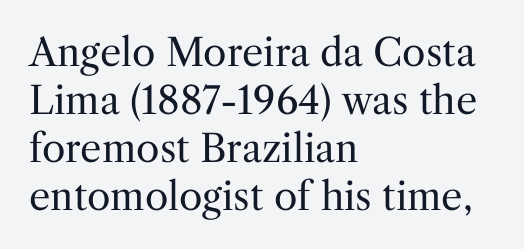
These lines are composed in type with serifs. The gaps between neighbouring characters are ordinary and unremarkable. Where is the straight margin? On the left. Does the lettering tilt? It doesn't — this is upright.
